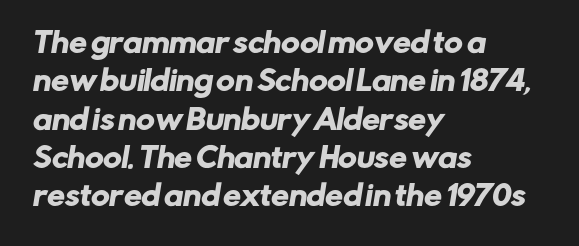
{"serif": "no", "width": "normal", "stroke_contrast": "low", "x_height": "medium", "monospaced": "no", "underline": "no", "align": "left", "line_spacing": "normal", "line_spacing_ratio": 1.37, "letter_spacing": "normal", "letter_spacing_em": 0.0, "glyph_px": 28}
